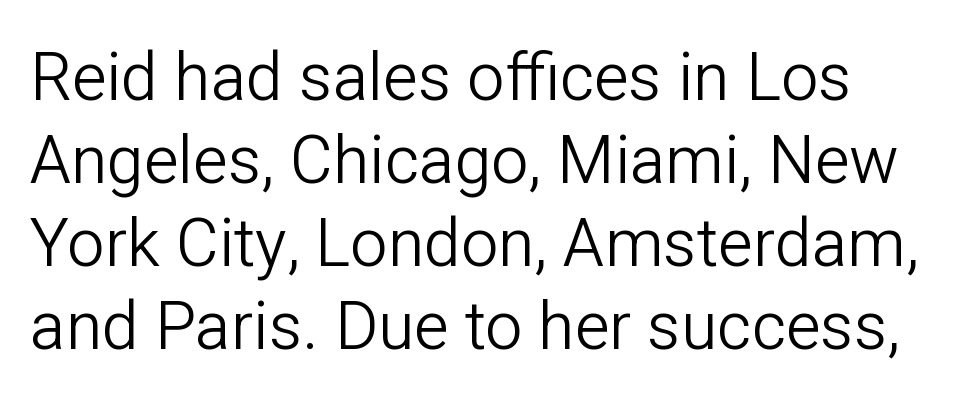
The image shows 66 px light sans-serif type, upright; set normal line spacing (1.26x), normal letter spacing, not underlined; low stroke contrast and a medium x-height.
